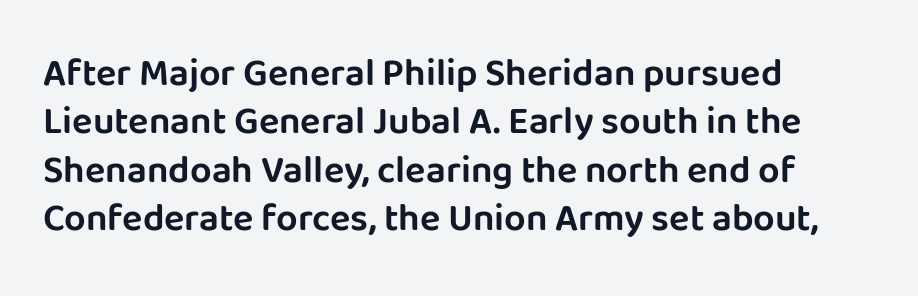
The image shows 38 px sans-serif type, upright; set left-aligned, normal line spacing (1.27x), normal letter spacing, not underlined; low stroke contrast and a large x-height.
